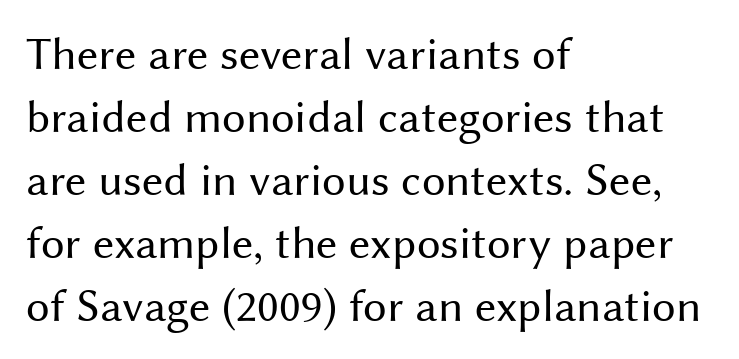
{"serif": "no", "italic": "no", "bold": "no", "weight": "regular", "width": "normal", "stroke_contrast": "medium", "x_height": "medium", "monospaced": "no", "underline": "no", "align": "left", "line_spacing": "normal", "line_spacing_ratio": 1.34, "letter_spacing": "normal", "letter_spacing_em": 0.0, "glyph_px": 47}
